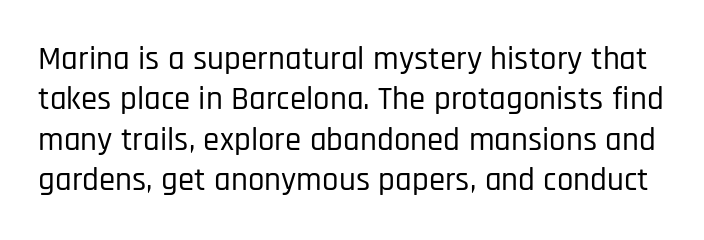
{"serif": "no", "italic": "no", "width": "condensed", "stroke_contrast": "low", "x_height": "large", "monospaced": "no", "underline": "no", "line_spacing_ratio": 1.22, "letter_spacing": "normal", "letter_spacing_em": 0.0, "glyph_px": 33}
